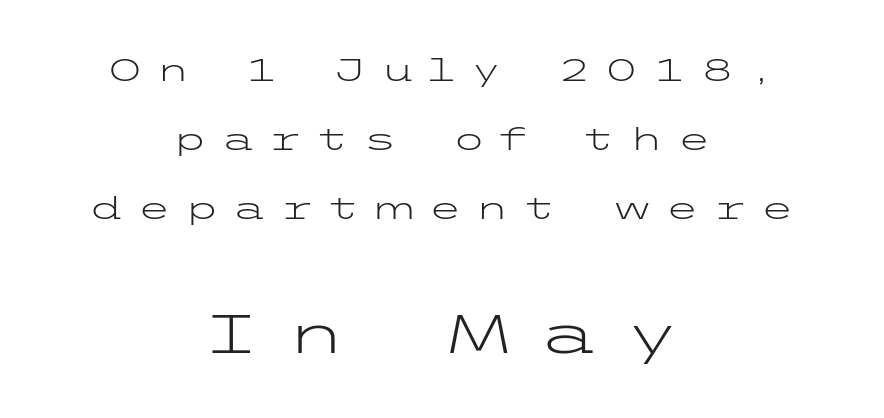
The image shows 55 px light, wide sans-serif type, upright; set centered, loose line spacing (2.22x), unusually wide letter spacing (+0.43 em), not underlined; the second (bottom) block is 1.77x larger; low stroke contrast and a medium x-height.
